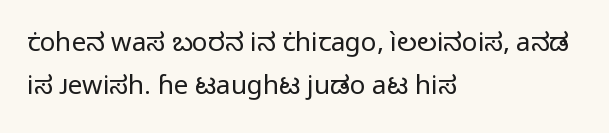
Q: Is the text bold? A: No.
Q: Is the text italic (slanted)? A: No, it is upright.
Q: Is the text underlined? A: No.
Q: How is the paragraph aligned? A: Left-aligned.
Q: Is the spacing between letters normal or unusually wide? A: Normal.
Q: Is the spacing between lines tight, normal or loose? A: Normal.
